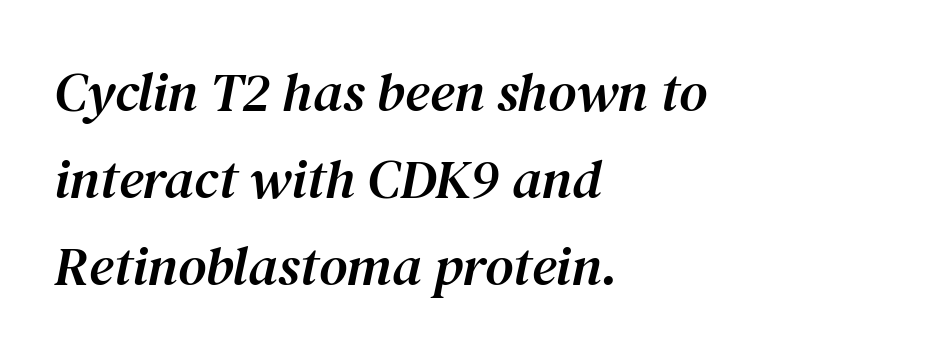
{"serif": "yes", "italic": "yes", "lean": "right", "slant_degrees": 12, "width": "normal", "stroke_contrast": "medium", "x_height": "medium", "monospaced": "no", "underline": "no", "align": "left", "line_spacing": "normal", "line_spacing_ratio": 1.58, "letter_spacing": "normal", "letter_spacing_em": 0.0, "glyph_px": 55}
